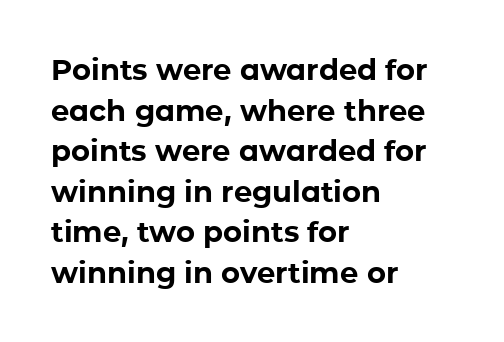
Just letters on the line, the space beneath them empty. Baseline-to-baseline distance is the conventional proportion of letter height. Typesetter's note: full bold, strokes at maximum text heaviness. Layout note: lines flush left. These lines are rendered in a variable-pitch font.
